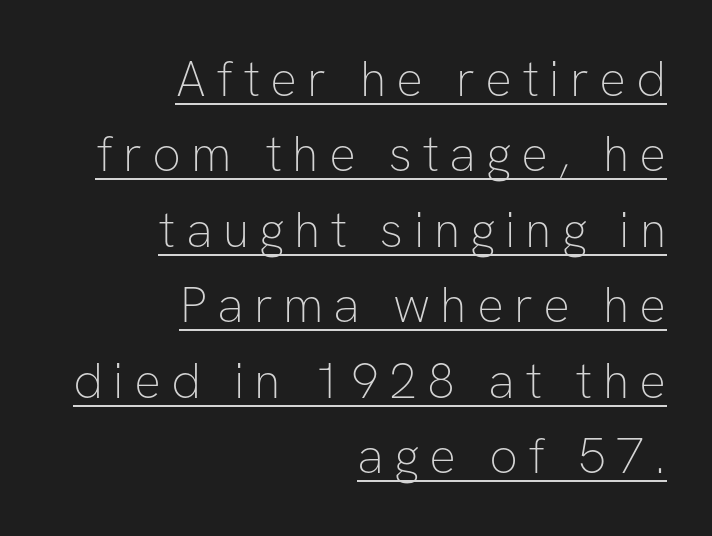
Q: Is the text bold? A: No.
Q: Is the text italic (slanted)? A: No, it is upright.
Q: Is the typeface a serif or a sans-serif typeface? A: Sans-serif.
Q: Is the text underlined? A: Yes.
Q: How is the paragraph aligned? A: Right-aligned.
Q: Is the spacing between letters normal or unusually wide? A: Unusually wide.
Q: Is the spacing between lines tight, normal or loose? A: Normal.
Q: Width (condensed, normal, or wide)? A: Normal.
Q: Stroke contrast? A: Low.
Q: x-height? A: Medium.
Q: Monospaced? A: No.
